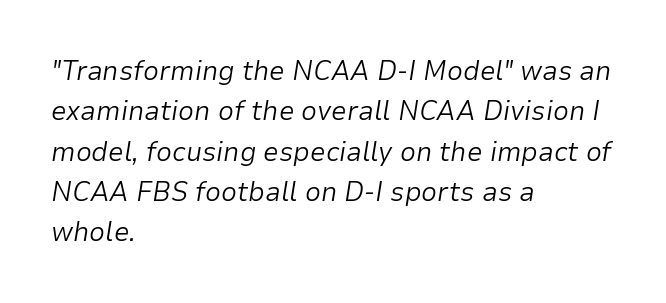
Rendered with sloped, italic letterforms. Caption: standard tracking, unaltered. The strip under each line holds only bare page. The rows are spaced the way most documents space them. The face looks like a standard text weight, possibly lighter.
